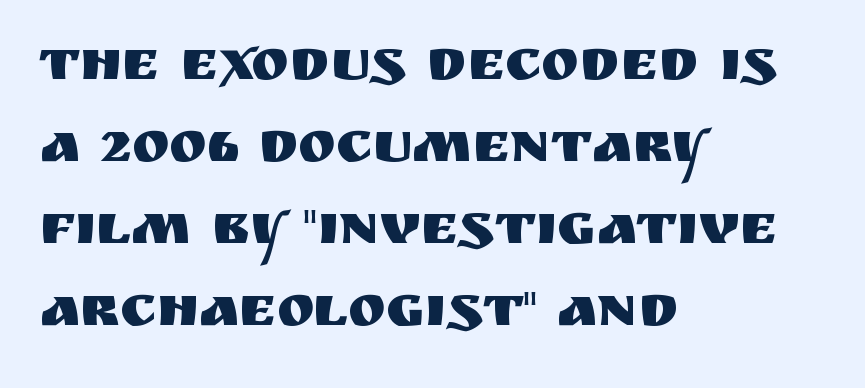
Q: Is the text italic (slanted)? A: No, it is upright.
Q: Is the typeface a serif or a sans-serif typeface? A: Sans-serif.
Q: Is the text underlined? A: No.
Q: How is the paragraph aligned? A: Left-aligned.
Q: Is the spacing between letters normal or unusually wide? A: Normal.
Q: Is the spacing between lines tight, normal or loose? A: Normal.
Q: Width (condensed, normal, or wide)? A: Normal.
Q: Stroke contrast? A: Medium.
Q: x-height? A: Large.
Q: Monospaced? A: No.
